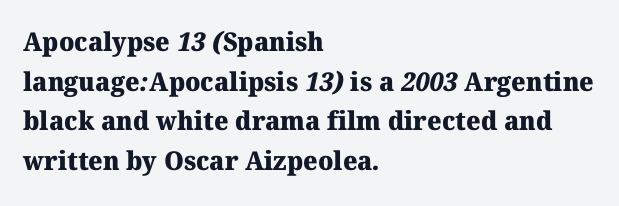
Casual observation: everything's shoved over to the left. Decoration check: the copy has no underline. Quick note: interline space is typical. Weight check: bold — yes, fully. How are the letters spaced? Ordinarily, with no added tracking.
